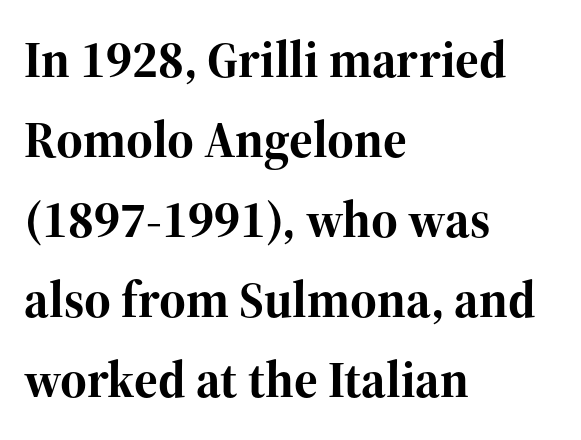
Q: Is the text bold? A: Yes.
Q: Is the text italic (slanted)? A: No, it is upright.
Q: Is the typeface a serif or a sans-serif typeface? A: Serif.
Q: Is the text underlined? A: No.
Q: How is the paragraph aligned? A: Left-aligned.
Q: Is the spacing between letters normal or unusually wide? A: Normal.
Q: Is the spacing between lines tight, normal or loose? A: Normal.
Q: Width (condensed, normal, or wide)? A: Normal.
Q: Stroke contrast? A: High.
Q: x-height? A: Medium.
Q: Monospaced? A: No.
